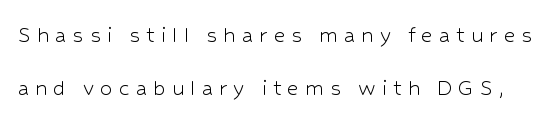
The image shows 25 px text type, upright; set loose line spacing (2.14x), unusually wide letter spacing (+0.24 em), not underlined.
